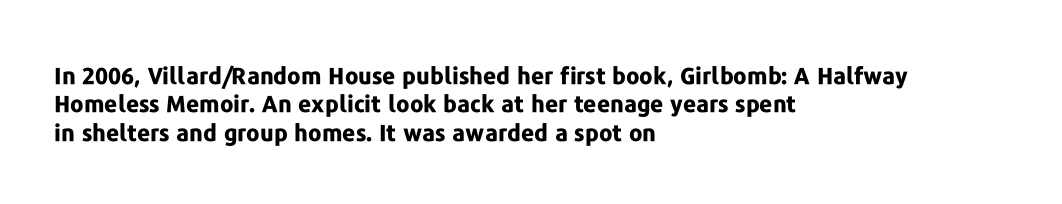
Plain, unruled lines of type. Heft: maximum for text — a bold. The tracking reads as untouched default to a designer's eye. Nope, not italic — everything's standing straight.
